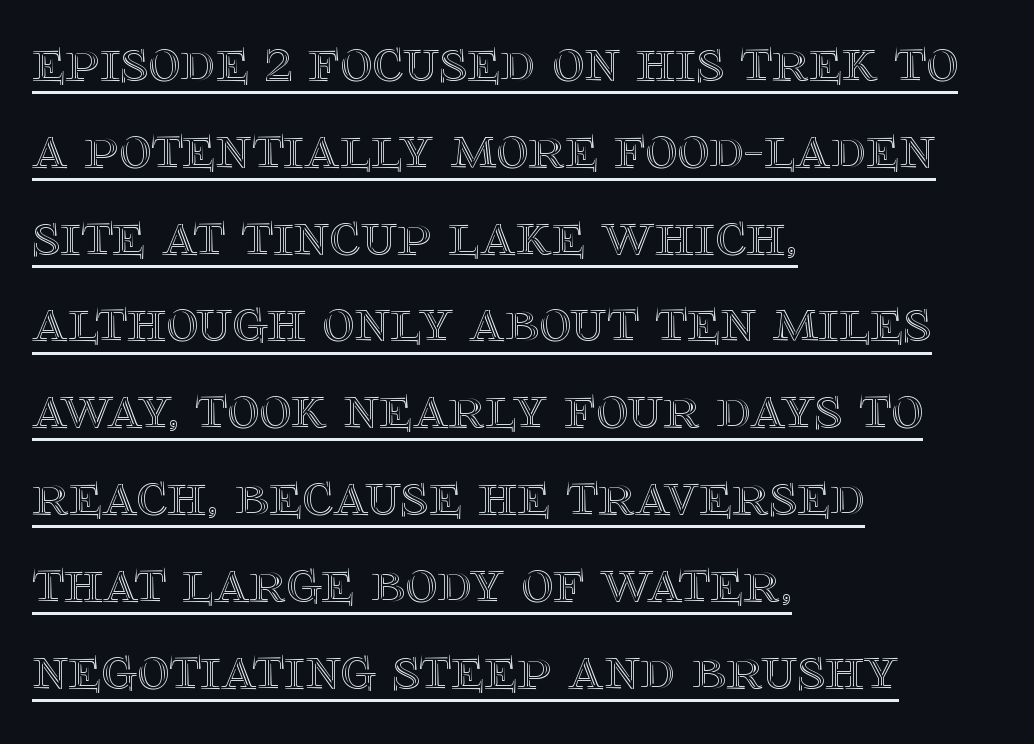
{"italic": "no", "width": "normal", "x_height": "large", "monospaced": "no", "underline": "yes", "align": "left", "line_spacing": "normal", "line_spacing_ratio": 1.4, "letter_spacing": "normal", "letter_spacing_em": 0.0, "glyph_px": 62}
